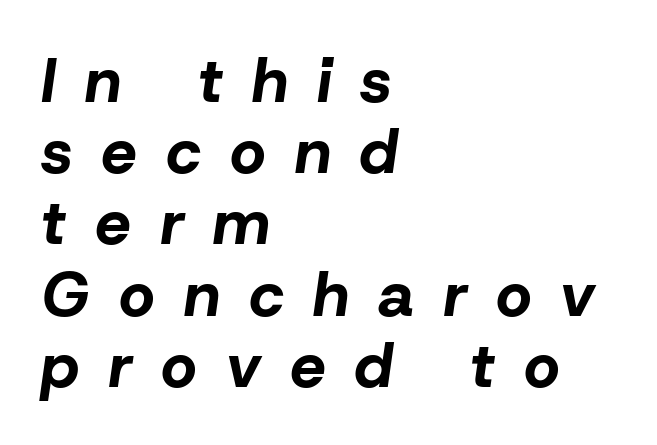
The image shows 63 px bold type, italic (leaning right); set left-aligned, tight line spacing (1.13x), unusually wide letter spacing (+0.46 em), not underlined; low stroke contrast and a medium x-height.
